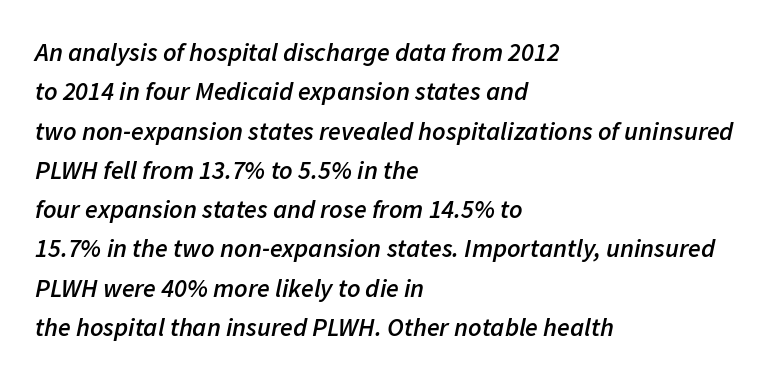
Q: Is the text bold? A: Semi-bold.
Q: Is the text italic (slanted)? A: Yes, it leans right by about 11 degrees.
Q: Is the text underlined? A: No.
Q: How is the paragraph aligned? A: Left-aligned.
Q: Is the spacing between letters normal or unusually wide? A: Normal.
Q: Is the spacing between lines tight, normal or loose? A: Normal.
